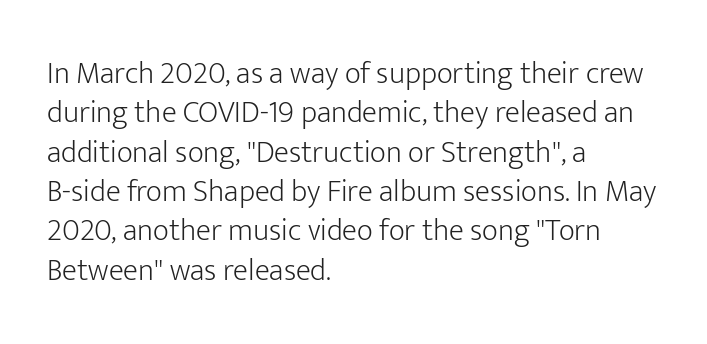
The leading is moderate, giving the passage an even texture. Notice how the passage keeps a crisp vertical edge on the left only. Ascenders rise straight up at ninety degrees. This rendering features lettering with no underline. Does the type have serifs? No, each stem ends abruptly. The letters advance in unequal steps, a hallmark of proportional type.
